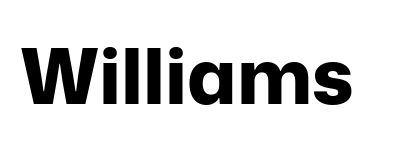
The image shows 77 px bold sans-serif type, upright; set normal letter spacing, not underlined; low stroke contrast and a medium x-height.
